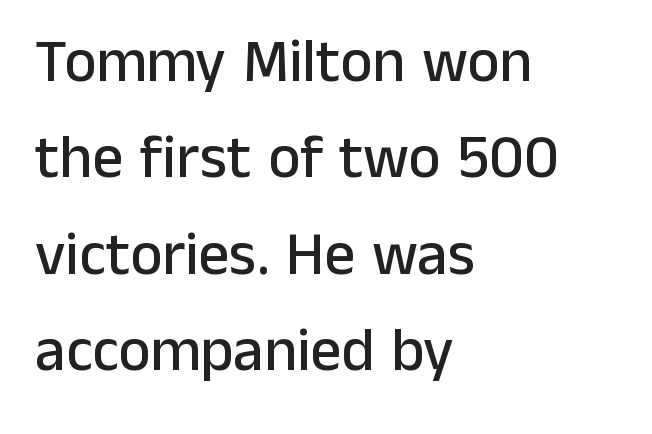
{"serif": "no", "italic": "no", "width": "normal", "stroke_contrast": "low", "x_height": "medium", "monospaced": "no", "underline": "no", "align": "left", "line_spacing": "normal", "line_spacing_ratio": 1.58, "letter_spacing": "normal", "letter_spacing_em": 0.0, "glyph_px": 61}
